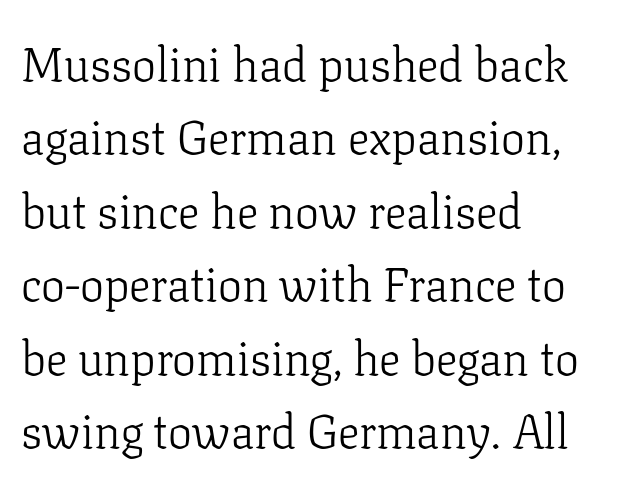
The image shows 48 px light serif type, upright; set left-aligned, normal line spacing (1.53x), normal letter spacing, not underlined; low stroke contrast and a medium x-height.
